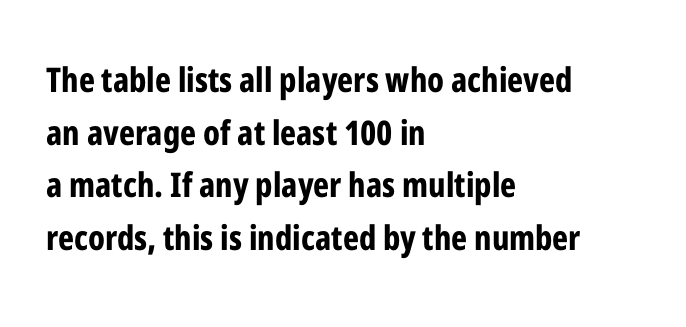
{"serif": "no", "italic": "no", "bold": "yes", "weight": "bold", "width": "condensed", "stroke_contrast": "low", "x_height": "medium", "monospaced": "no", "underline": "no", "align": "left", "line_spacing": "normal", "line_spacing_ratio": 1.55, "letter_spacing": "normal", "letter_spacing_em": 0.0, "glyph_px": 34}
